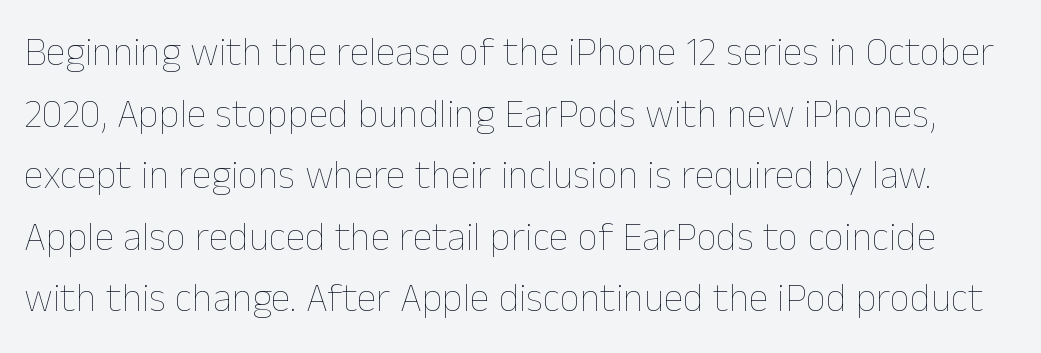
The passage shown has conventional tracking throughout. Each letter keeps its own natural width here, so spacing adapts to shape. Words float on clear page, feet unadorned. Whoever set this chose a conventional vertical rhythm.
